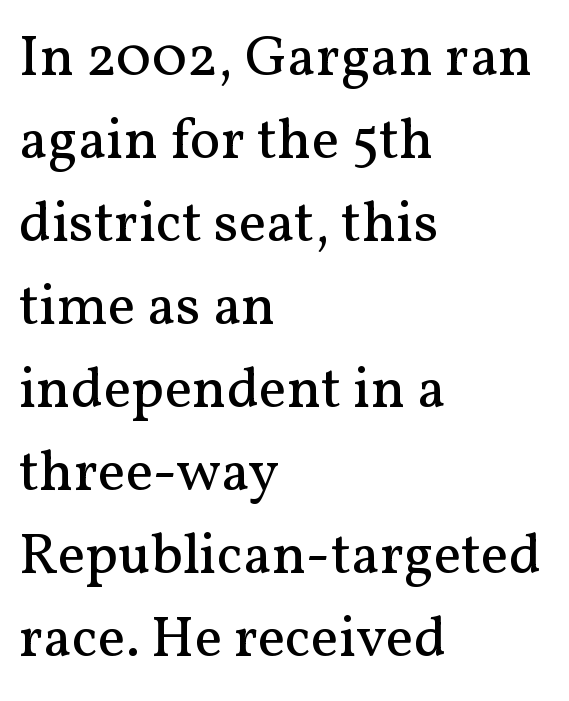
{"serif": "yes", "italic": "no", "bold": "no", "weight": "regular", "width": "normal", "stroke_contrast": "medium", "x_height": "medium", "monospaced": "no", "underline": "no", "align": "left", "line_spacing": "normal", "line_spacing_ratio": 1.43, "letter_spacing": "normal", "letter_spacing_em": 0.0, "glyph_px": 58}
